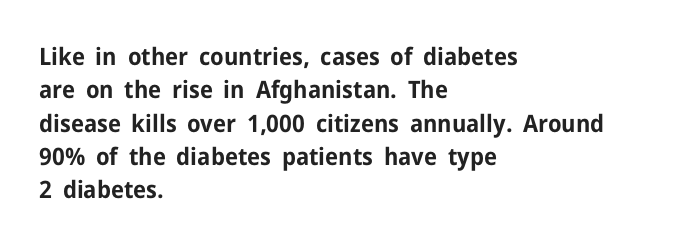
{"italic": "no", "bold": "yes", "underline": "no", "align": "left", "line_spacing": "normal", "line_spacing_ratio": 1.39, "letter_spacing": "normal", "letter_spacing_em": 0.0, "glyph_px": 24}
